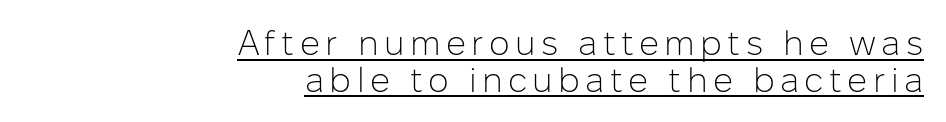
The image shows 35 px light sans-serif type, upright; set right-aligned, tight line spacing (1.05x), underlined; low stroke contrast and a medium x-height.
